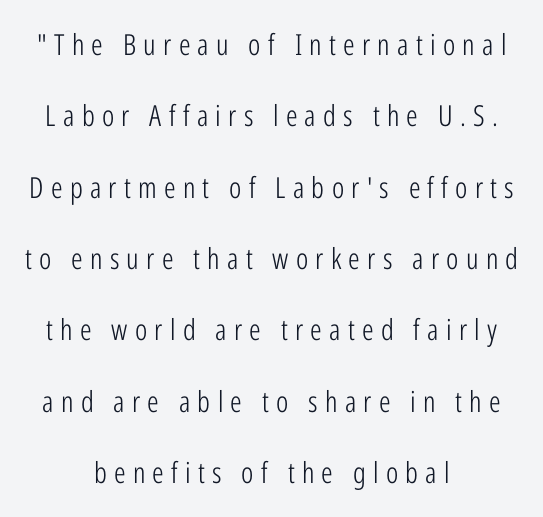
The image shows 29 px light, condensed sans-serif type, upright; set centered, loose line spacing (2.46x), unusually wide letter spacing (+0.25 em), not underlined; low stroke contrast and a medium x-height.
